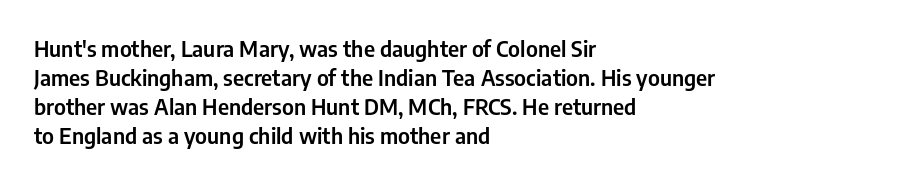
It's the straight-up-and-down kind of type. The horizontal fit of the characters is conventional and even. These lines are set flush left with a ragged right edge. Glance below the letters and you will spot only blank space.
